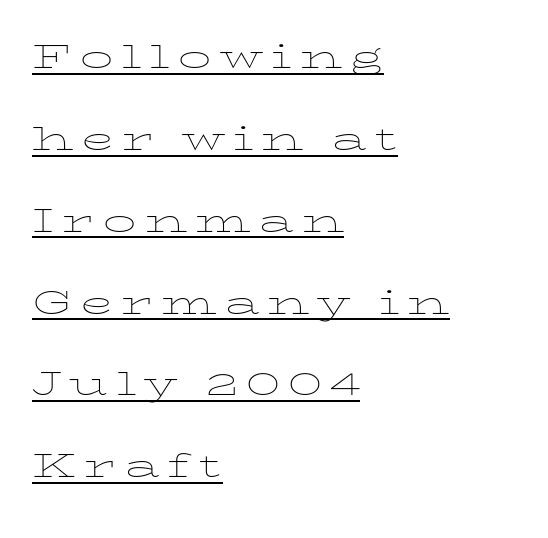
{"italic": "no", "bold": "no", "weight": "thin", "width": "wide", "stroke_contrast": "low", "x_height": "medium", "monospaced": "no", "underline": "yes", "align": "left", "line_spacing_ratio": 1.86, "glyph_px": 44}
